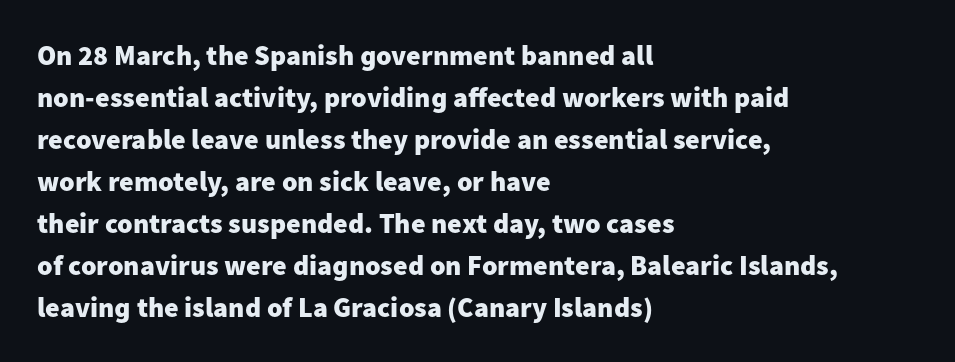
Normally led — the rows are evenly, conventionally spaced. A roman cut, with each character standing at attention. Each word holds together tightly as a unit, with standard inter-letter gaps. Unlike a traditional serif, this face leaves its strokes unadorned.
